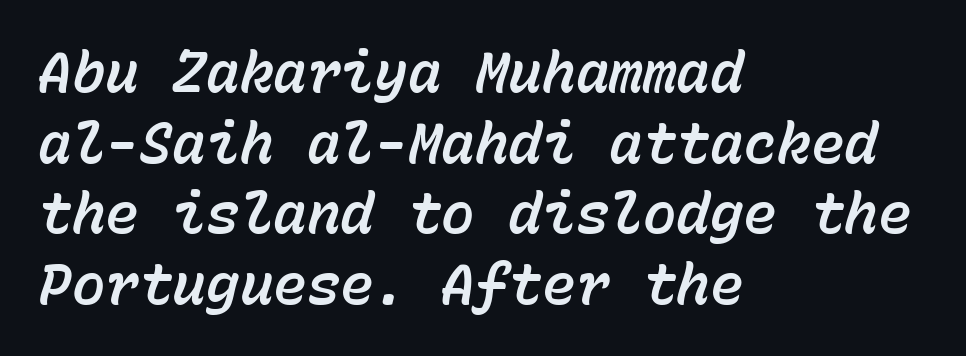
The image shows 56 px text type, italic (leaning right), monospaced; set left-aligned, normal line spacing (1.26x), normal letter spacing, not underlined; low stroke contrast and a medium x-height.
